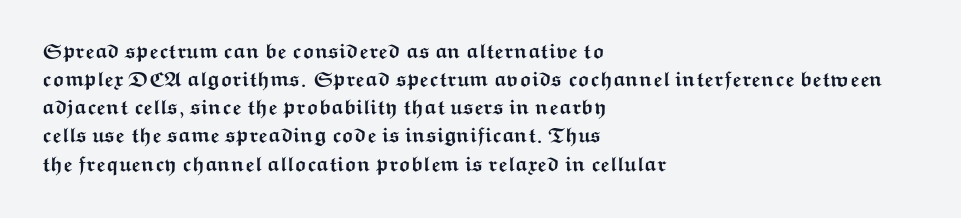
Q: Is the text bold? A: Yes.
Q: Is the text italic (slanted)? A: No, it is upright.
Q: Is the text underlined? A: No.
Q: How is the paragraph aligned? A: Left-aligned.
Q: Is the spacing between letters normal or unusually wide? A: Normal.
Q: Is the spacing between lines tight, normal or loose? A: Normal.
